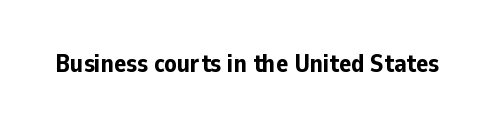
Q: Is the text bold? A: Yes.
Q: Is the text italic (slanted)? A: No, it is upright.
Q: Is the text underlined? A: No.
Q: Is the spacing between letters normal or unusually wide? A: Normal.
